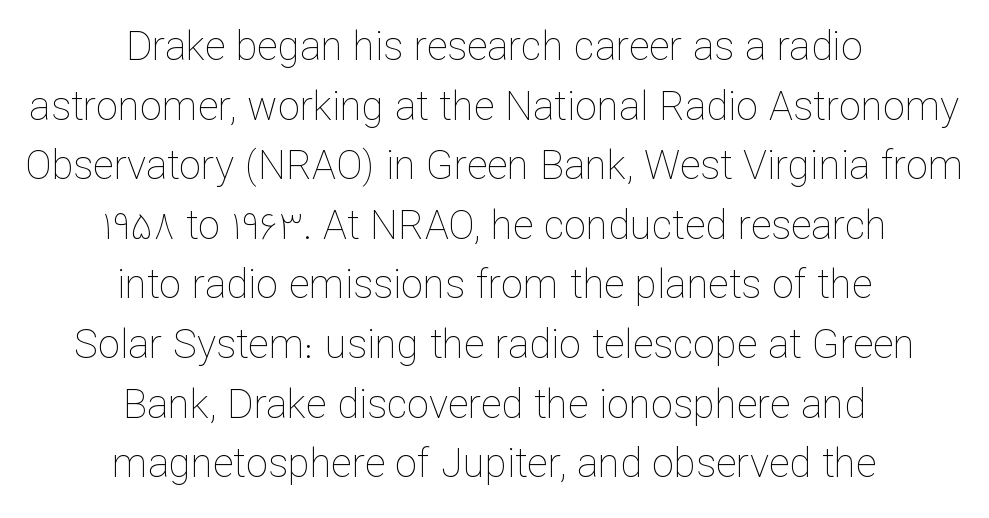
Q: Is the text bold? A: No.
Q: Is the text italic (slanted)? A: No, it is upright.
Q: Is the text underlined? A: No.
Q: How is the paragraph aligned? A: Centered.
Q: Is the spacing between letters normal or unusually wide? A: Normal.
Q: Is the spacing between lines tight, normal or loose? A: Normal.
Q: Width (condensed, normal, or wide)? A: Normal.
Q: Stroke contrast? A: Low.
Q: x-height? A: Medium.
Q: Monospaced? A: No.
